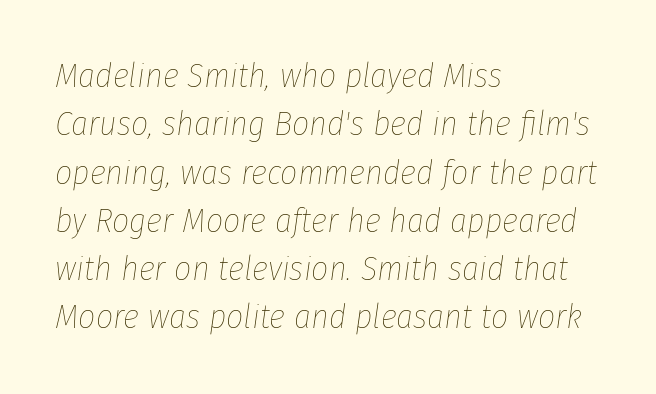
Q: Is the text bold? A: No.
Q: Is the text italic (slanted)? A: Yes, it leans right by about 8 degrees.
Q: Is the text underlined? A: No.
Q: How is the paragraph aligned? A: Left-aligned.
Q: Is the spacing between letters normal or unusually wide? A: Normal.
Q: Is the spacing between lines tight, normal or loose? A: Normal.
Q: Width (condensed, normal, or wide)? A: Condensed.
Q: Stroke contrast? A: Low.
Q: x-height? A: Medium.
Q: Monospaced? A: No.
